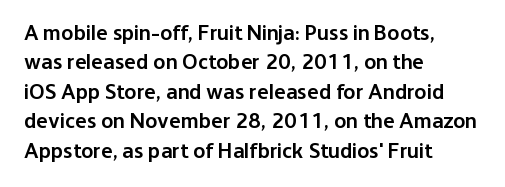
The image shows 22 px text type, upright; set left-aligned, normal line spacing (1.34x), normal letter spacing, not underlined.
